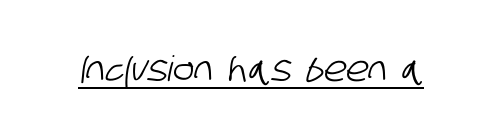
The image shows 35 px condensed sans-serif type; set normal letter spacing, underlined; low stroke contrast and a large x-height.
